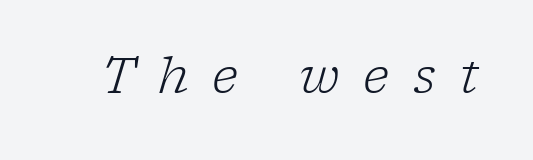
The image shows 49 px light serif type, italic (leaning right); set unusually wide letter spacing (+0.48 em), not underlined; low stroke contrast and a medium x-height.
